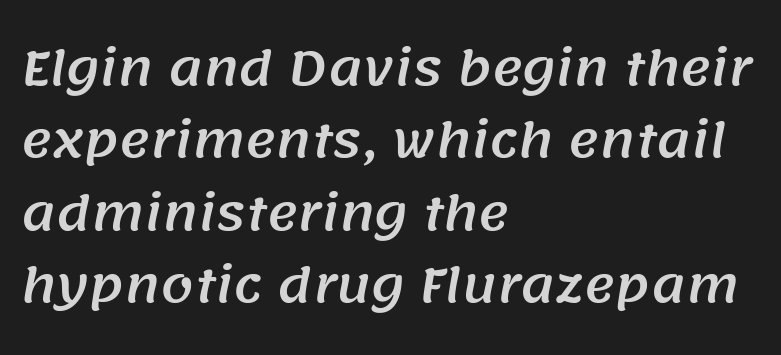
{"serif": "no", "width": "normal", "stroke_contrast": "medium", "x_height": "large", "monospaced": "no", "underline": "no", "align": "left", "line_spacing": "normal", "line_spacing_ratio": 1.54, "letter_spacing": "normal", "letter_spacing_em": 0.0, "glyph_px": 47}
